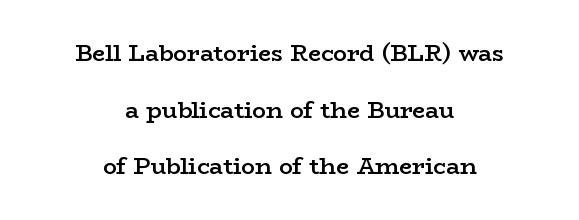
Nope, not italic — everything's standing straight. The passage shown is not underscored anywhere. The space between consecutive lines is lavish. Neither beginnings nor endings align; midpoints do.
